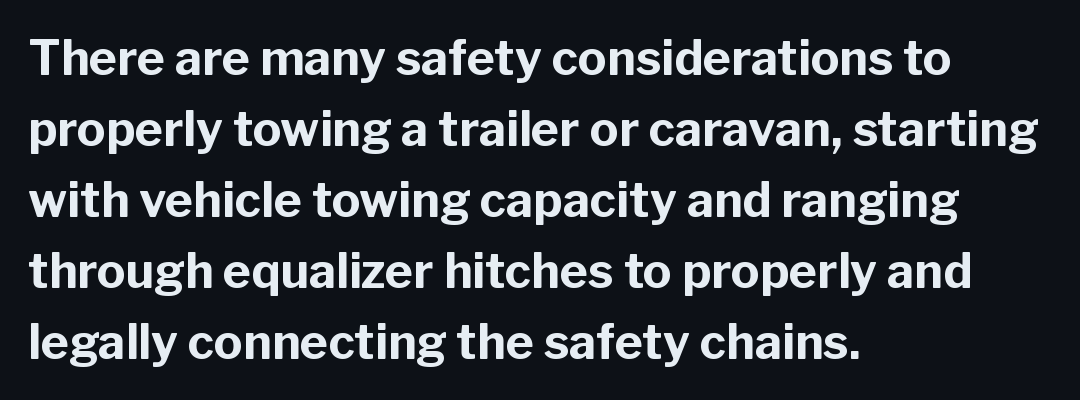
Serif or sans? Sans — the stroke terminals are bare. Plain, unruled lines of type. Stroke thickness is high; the sample reads as a true bold. In terms of posture, this sample is upright. The rendering uses a moderate line-height, typical for paragraphs.
